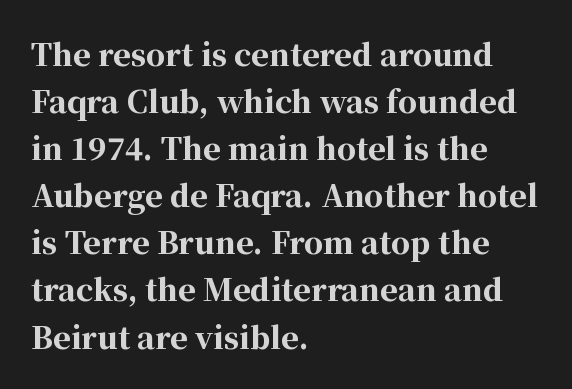
{"serif": "yes", "italic": "no", "bold": "yes", "weight": "bold", "width": "normal", "stroke_contrast": "high", "x_height": "medium", "monospaced": "no", "underline": "no", "align": "left", "line_spacing": "normal", "line_spacing_ratio": 1.57, "letter_spacing": "normal", "letter_spacing_em": 0.0, "glyph_px": 30}
